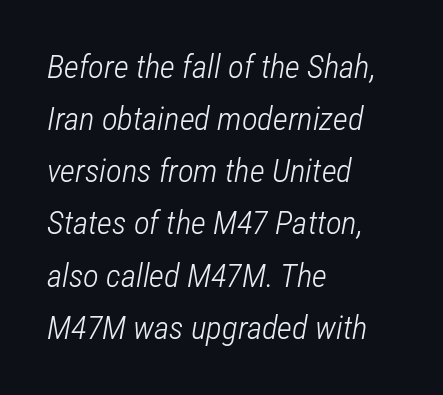
{"italic": "yes", "lean": "right", "slant_degrees": 12, "bold": "no", "weight": "light", "width": "condensed", "stroke_contrast": "low", "x_height": "medium", "monospaced": "no", "underline": "no", "align": "left", "line_spacing": "normal", "line_spacing_ratio": 1.58, "letter_spacing": "normal", "letter_spacing_em": 0.0, "glyph_px": 33}
